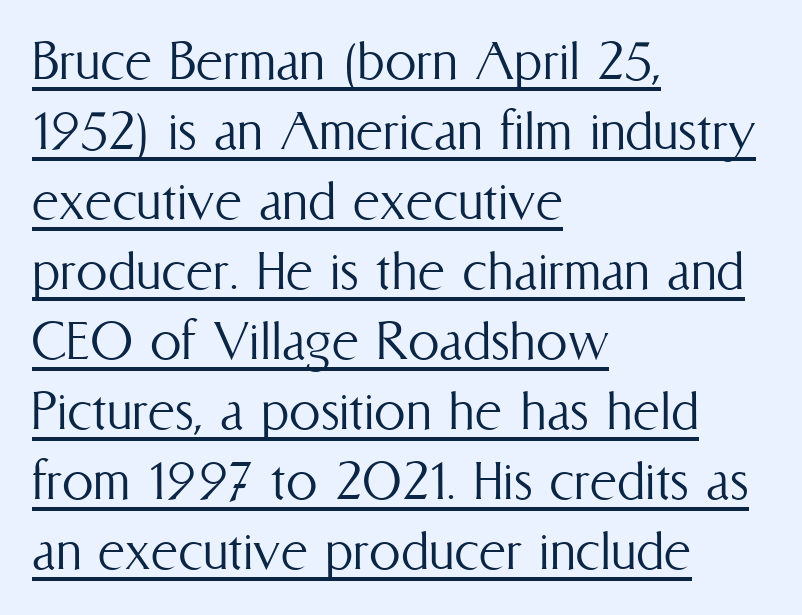
{"italic": "no", "bold": "no", "weight": "light", "width": "condensed", "stroke_contrast": "medium", "x_height": "medium", "monospaced": "no", "underline": "yes", "align": "left", "line_spacing": "tight", "line_spacing_ratio": 1.11, "letter_spacing": "normal", "letter_spacing_em": 0.0, "glyph_px": 63}
